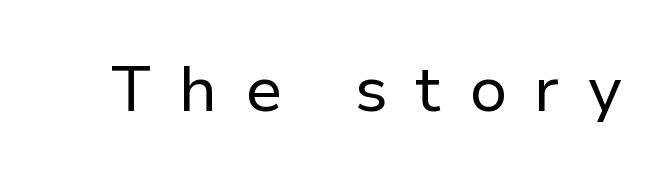
{"serif": "no", "italic": "no", "bold": "no", "weight": "regular", "width": "normal", "stroke_contrast": "low", "x_height": "medium", "monospaced": "no", "underline": "no", "letter_spacing": "wide", "letter_spacing_em": 0.43, "glyph_px": 64}
